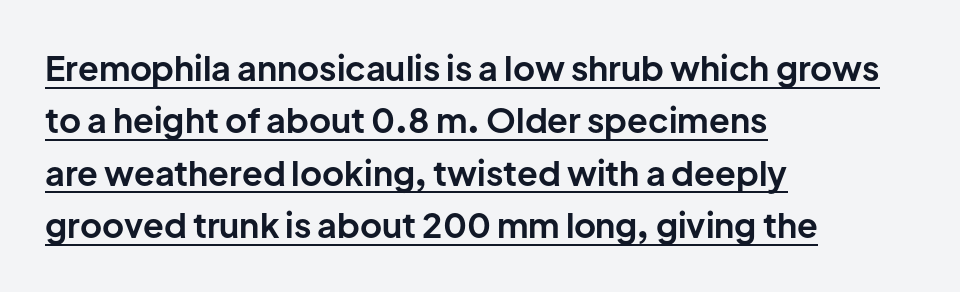
Left-aligned paragraph, ragged on the right. Regarding serifs, this sample does without them. Compared with an ordinary text face, these strokes are far heavier — a full bold. This sample has the flowing, uneven cadence of proportional lettering.
